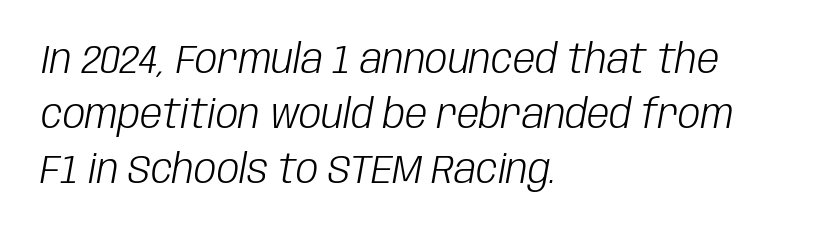
Each new line begins a customary step beneath the previous one. A classic flush-left, rag-right setting is used for this passage. Characters follow at the spacing the type designer built in. The strip under each line holds only bare page. Note the varied advance widths — an 'i' is clearly narrower than an 'm'.
